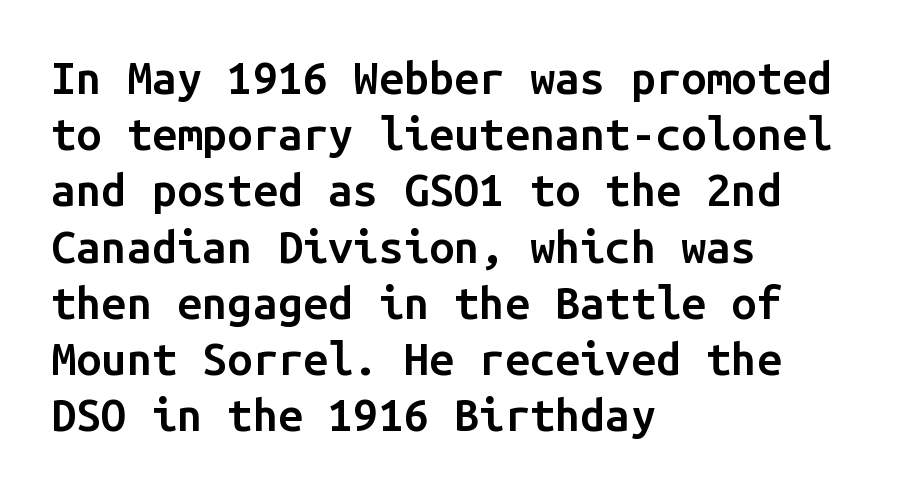
Q: Is the text bold? A: Semi-bold.
Q: Is the text italic (slanted)? A: No, it is upright.
Q: Is the typeface a serif or a sans-serif typeface? A: Sans-serif.
Q: Is the text underlined? A: No.
Q: How is the paragraph aligned? A: Left-aligned.
Q: Is the spacing between letters normal or unusually wide? A: Normal.
Q: Is the spacing between lines tight, normal or loose? A: Normal.
Q: Width (condensed, normal, or wide)? A: Normal.
Q: Stroke contrast? A: Low.
Q: x-height? A: Medium.
Q: Monospaced? A: Yes.
